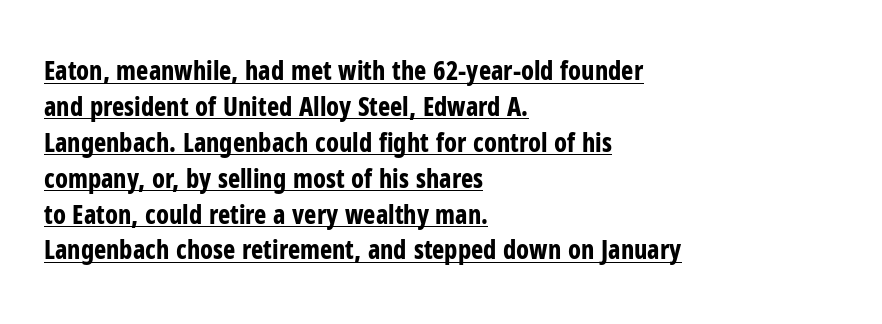
On the weight axis this lands at bold, roughly 700. Ordinary non-slanted type is in use. Students, observe the line beneath the letters — that is underlining. Where is the straight margin? On the left. The rows are spaced the way most documents space them.
